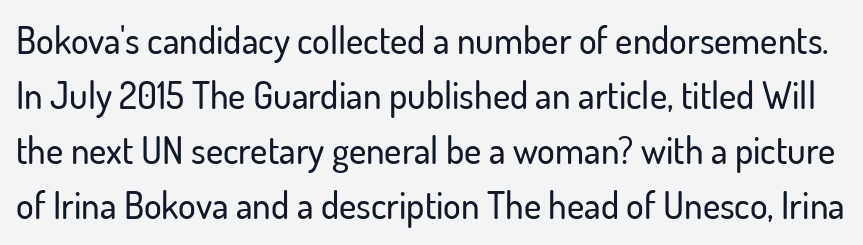
{"serif": "no", "italic": "no", "width": "normal", "stroke_contrast": "low", "x_height": "small", "monospaced": "no", "underline": "no", "line_spacing": "normal", "line_spacing_ratio": 1.49, "letter_spacing": "normal", "letter_spacing_em": 0.0, "glyph_px": 37}
